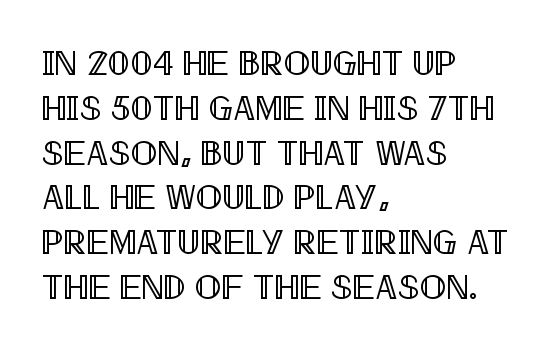
The image shows 35 px condensed type, upright; set left-aligned, normal line spacing (1.28x), normal letter spacing, not underlined; a large x-height.
